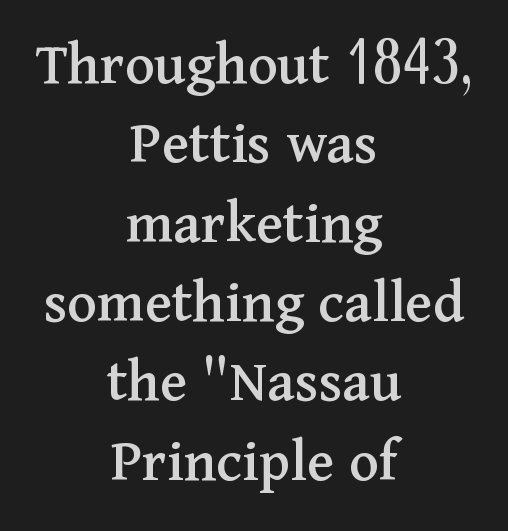
{"serif": "yes", "italic": "no", "width": "normal", "stroke_contrast": "medium", "x_height": "medium", "monospaced": "no", "underline": "no", "align": "center", "line_spacing": "normal", "line_spacing_ratio": 1.28, "letter_spacing": "normal", "letter_spacing_em": 0.0, "glyph_px": 62}
